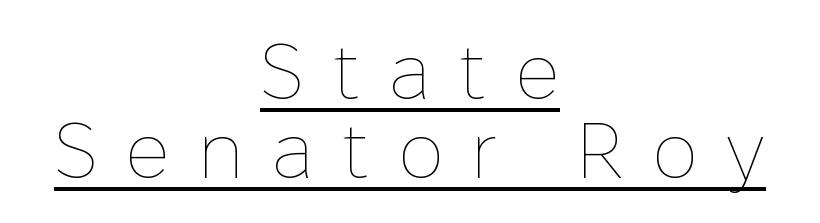
{"italic": "no", "bold": "no", "weight": "thin", "width": "normal", "stroke_contrast": "low", "x_height": "medium", "monospaced": "no", "underline": "yes", "align": "center", "line_spacing": "tight", "line_spacing_ratio": 1.03, "letter_spacing": "wide", "letter_spacing_em": 0.36, "glyph_px": 77}
